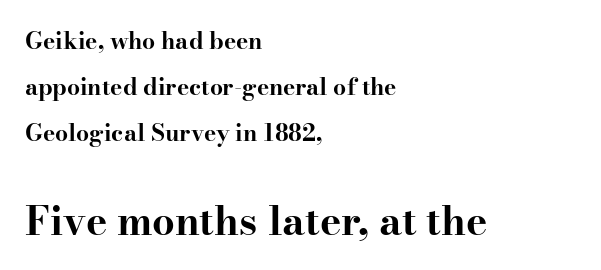
{"serif": "yes", "italic": "no", "bold": "yes", "weight": "bold", "width": "wide", "stroke_contrast": "high", "x_height": "small", "monospaced": "no", "underline": "no", "align": "left", "line_spacing": "loose", "line_spacing_ratio": 1.99, "letter_spacing": "normal", "letter_spacing_em": 0.0, "larger_block": "second", "size_ratio": 1.74, "glyph_px": 40}
